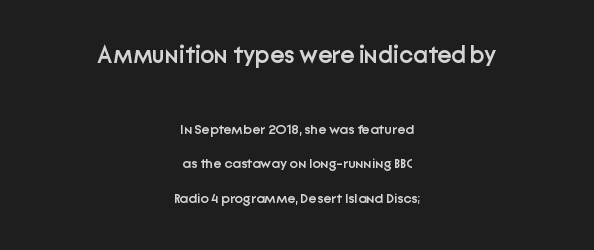
The image shows 24 px text type, upright; set centered, loose line spacing (2.48x), normal letter spacing, not underlined; the first (top) block is 1.71x larger.
